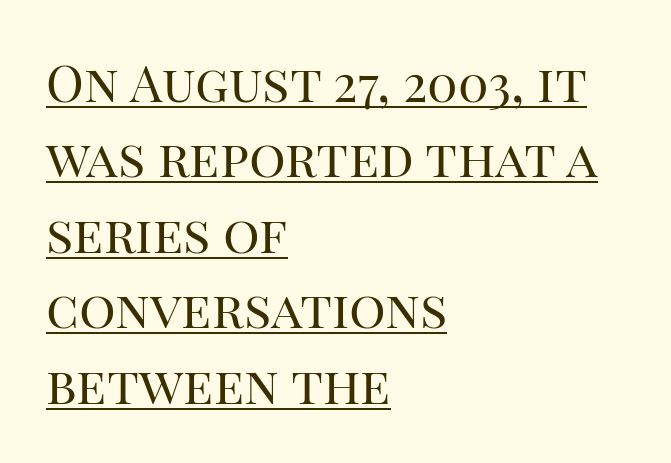
The sample's only ornament is a line tracing under the words. Think of a printed novel: that variable character pitch is what you see here. Weight: not bold — regular or lighter. Type style note: has serifs.
